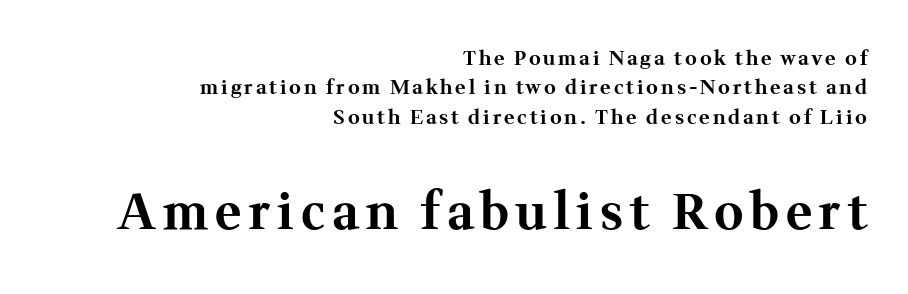
Heavy, bold letterforms. This sample has the flowing, uneven cadence of proportional lettering. The rag falls on the left side of this text block. The glyphs are unaccompanied by any horizontal stroke below them. Summary of vertical rhythm: regular, with standard interline spacing. You get the small type first, then a jump to larger type.
